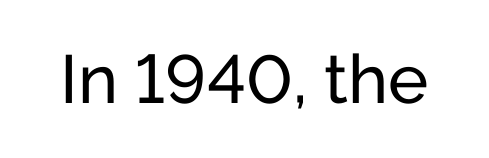
Nothing heavy about these letters — not bold at all. The rendering uses natural spacing where letterforms have individual widths. The characters display no serif detailing; their extremities are plain. There is no visible air inserted between adjacent glyphs. Clear beneath every line of the passage.
